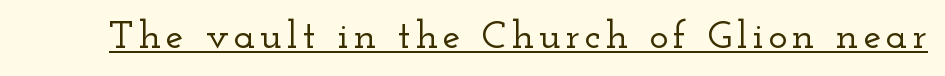
The image shows 40 px wide serif type, upright; set underlined; low stroke contrast and a small x-height.
